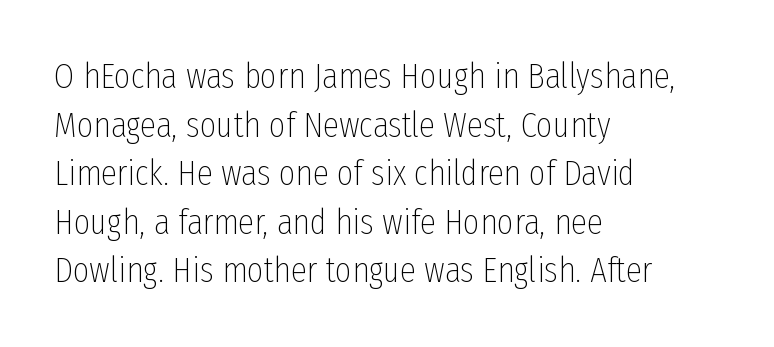
{"serif": "no", "italic": "no", "bold": "no", "weight": "thin", "width": "condensed", "stroke_contrast": "low", "x_height": "medium", "monospaced": "no", "underline": "no", "align": "left", "line_spacing": "normal", "line_spacing_ratio": 1.35, "letter_spacing": "normal", "letter_spacing_em": 0.0, "glyph_px": 36}
